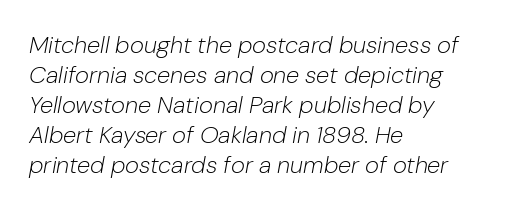
{"italic": "yes", "lean": "right", "slant_degrees": 10, "bold": "no", "underline": "no", "align": "left", "line_spacing": "normal", "line_spacing_ratio": 1.25, "letter_spacing": "normal", "letter_spacing_em": 0.0, "glyph_px": 24}
